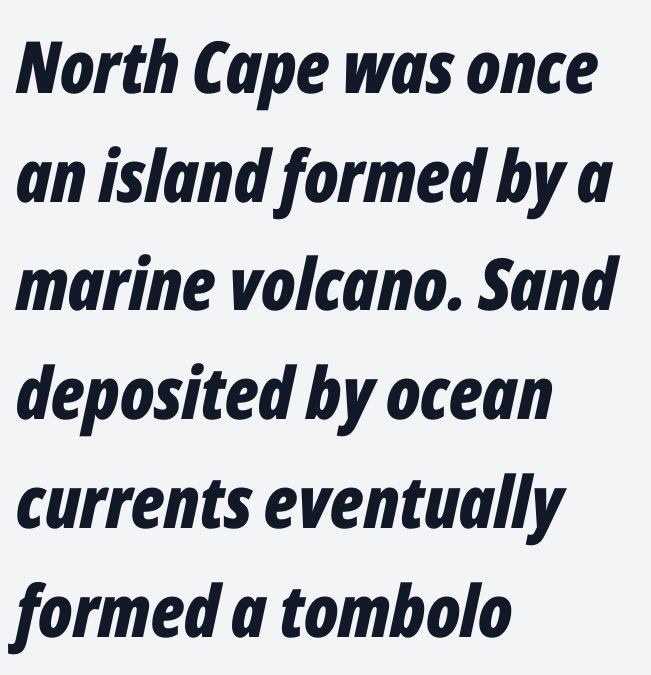
{"italic": "yes", "lean": "right", "slant_degrees": 12, "bold": "yes", "weight": "bold", "width": "condensed", "stroke_contrast": "low", "x_height": "medium", "monospaced": "no", "underline": "no", "align": "left", "line_spacing": "normal", "line_spacing_ratio": 1.51, "letter_spacing": "normal", "letter_spacing_em": 0.0, "glyph_px": 72}
